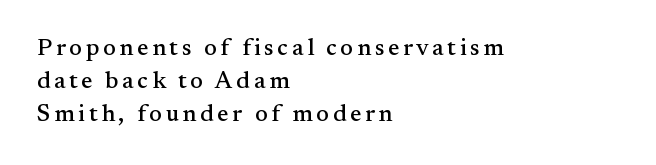
{"italic": "no", "underline": "no", "align": "left", "line_spacing": "normal", "line_spacing_ratio": 1.37, "glyph_px": 24}
